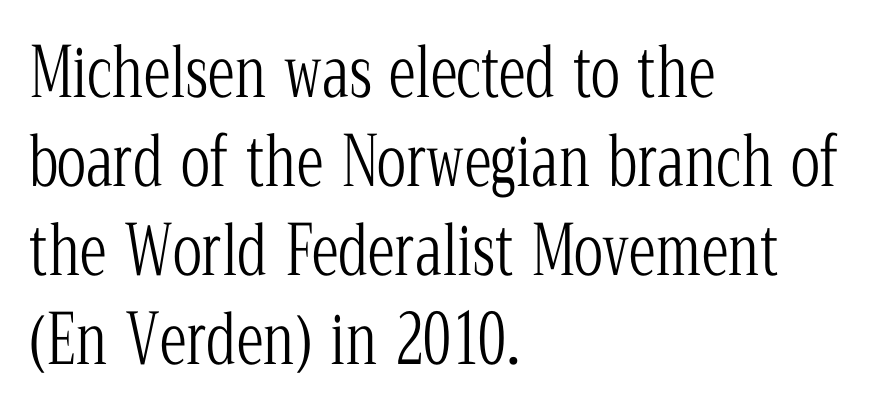
The passage shown is not underscored anywhere. Leftover space on each line is placed entirely after the last word. The specimen reads as upright at a glance. The vertical gap from one line to the next is medium. Typographically, this falls in the serif category. The letters sit at their default tracking, neither squeezed nor spread.
